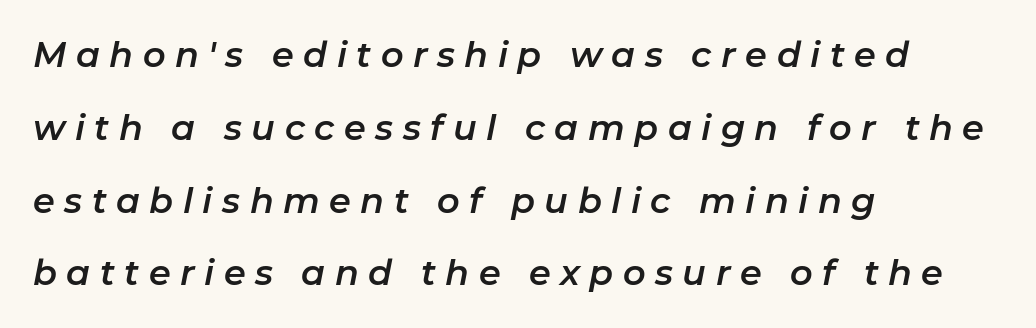
Q: Is the text italic (slanted)? A: Yes, it leans right by about 11 degrees.
Q: Is the text underlined? A: No.
Q: How is the paragraph aligned? A: Left-aligned.
Q: Is the spacing between letters normal or unusually wide? A: Unusually wide.
Q: Is the spacing between lines tight, normal or loose? A: Loose.
Q: Width (condensed, normal, or wide)? A: Normal.
Q: Stroke contrast? A: Low.
Q: x-height? A: Medium.
Q: Monospaced? A: No.
